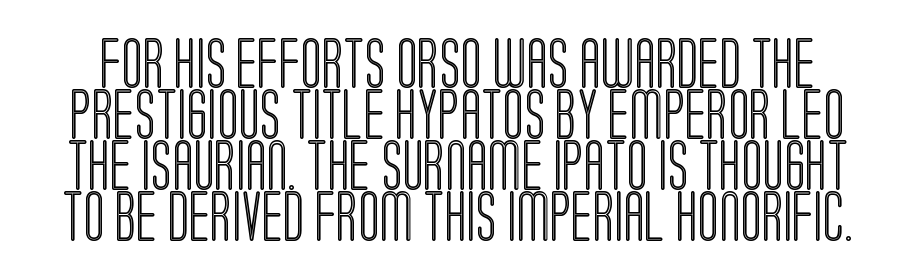
{"italic": "no", "width": "condensed", "x_height": "large", "monospaced": "no", "underline": "no", "line_spacing": "tight", "line_spacing_ratio": 1.02, "letter_spacing": "normal", "letter_spacing_em": 0.0, "glyph_px": 50}
